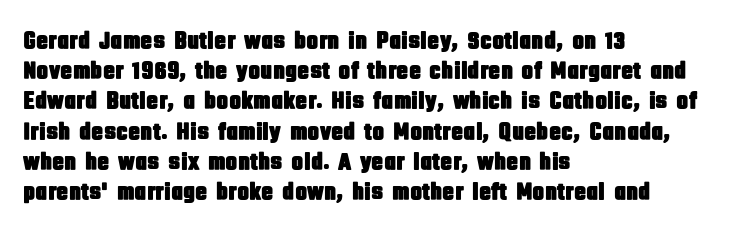
{"italic": "no", "underline": "no", "align": "left", "line_spacing_ratio": 1.21, "letter_spacing": "normal", "letter_spacing_em": 0.0, "glyph_px": 25}
